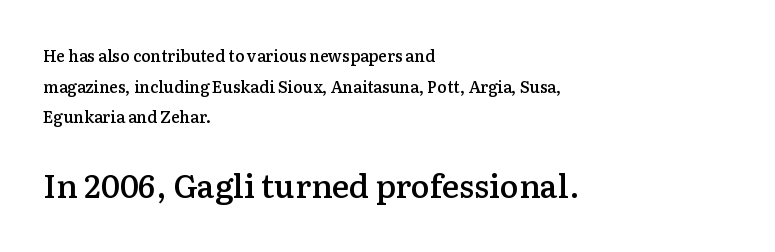
Q: Is the text bold? A: Semi-bold.
Q: Is the text italic (slanted)? A: No, it is upright.
Q: Is the typeface a serif or a sans-serif typeface? A: Serif.
Q: Is the text underlined? A: No.
Q: How is the paragraph aligned? A: Left-aligned.
Q: Is the spacing between letters normal or unusually wide? A: Normal.
Q: Is the spacing between lines tight, normal or loose? A: Loose.
Q: Which block of text is set in a larger size, the first (top) or the second (bottom)? A: The second (bottom) one.
Q: Width (condensed, normal, or wide)? A: Normal.
Q: Stroke contrast? A: Low.
Q: x-height? A: Medium.
Q: Monospaced? A: No.
